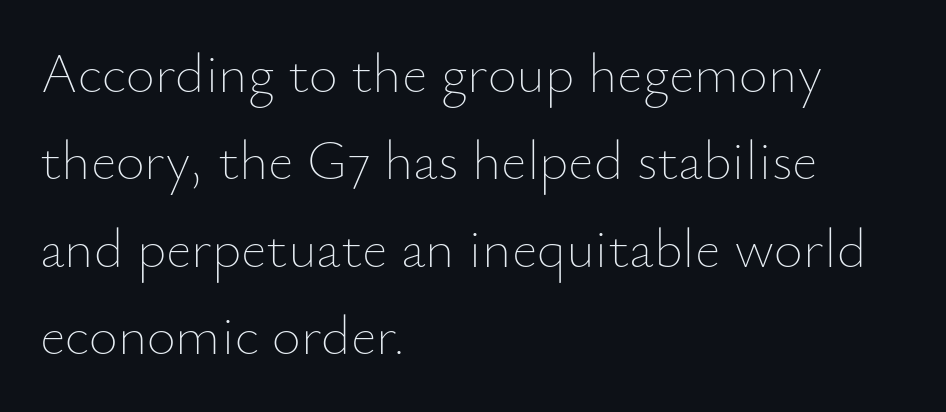
The designer left line spacing at the default. Tracking value appears to be zero — textbook default spacing. A roman cut, with each character standing at attention. Summary of weight: not heavy and not bold. Nobody drew a line under any word here. Each line starts at the same left margin while the right side varies.
